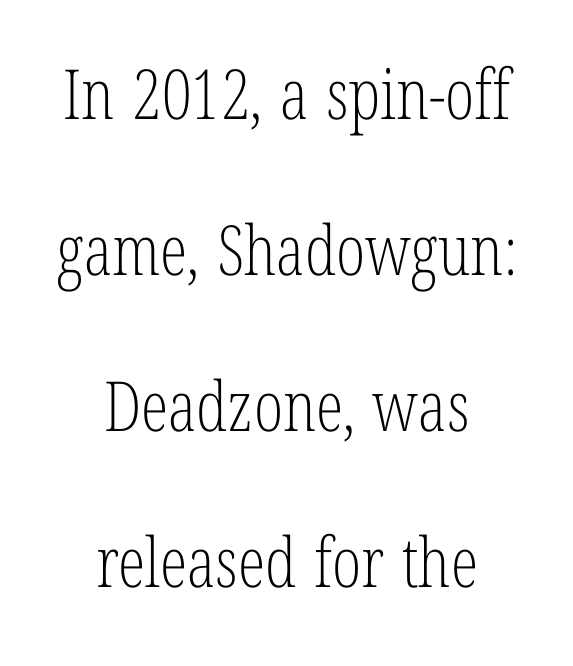
{"serif": "yes", "italic": "no", "bold": "no", "weight": "light", "width": "condensed", "stroke_contrast": "low", "x_height": "medium", "monospaced": "no", "underline": "no", "align": "center", "line_spacing": "loose", "line_spacing_ratio": 2.26, "letter_spacing": "normal", "letter_spacing_em": 0.0, "glyph_px": 69}
